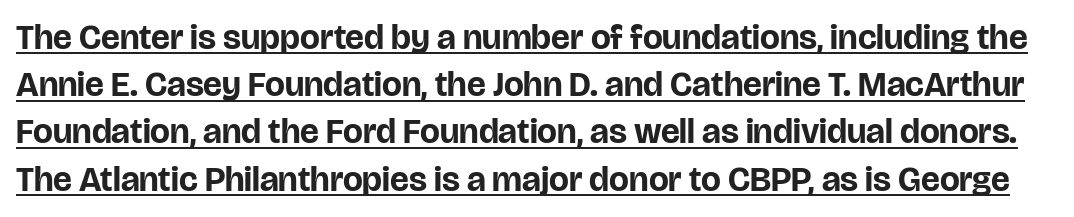
The image shows 35 px bold sans-serif type, upright; set normal line spacing (1.35x), normal letter spacing, underlined; low stroke contrast and a large x-height.
